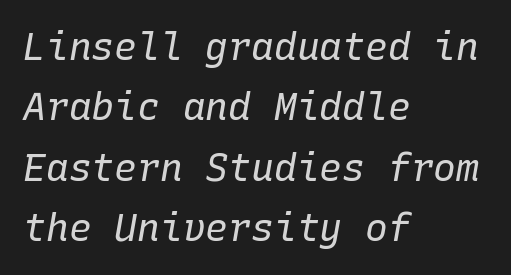
Q: Is the text bold? A: No.
Q: Is the text italic (slanted)? A: Yes, it leans right by about 10 degrees.
Q: Is the text underlined? A: No.
Q: How is the paragraph aligned? A: Left-aligned.
Q: Is the spacing between letters normal or unusually wide? A: Normal.
Q: Is the spacing between lines tight, normal or loose? A: Normal.
Q: Width (condensed, normal, or wide)? A: Normal.
Q: Stroke contrast? A: Low.
Q: x-height? A: Medium.
Q: Monospaced? A: Yes.
